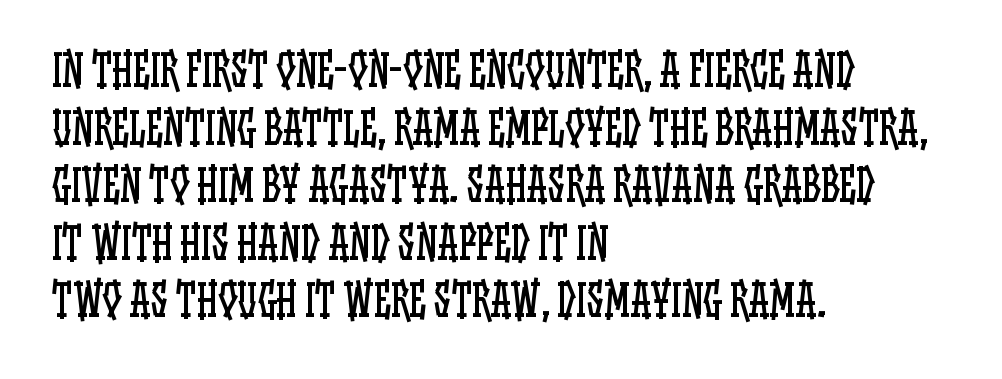
The image shows 43 px regular-weight, condensed type, upright; set left-aligned, normal line spacing (1.34x), normal letter spacing, not underlined; low stroke contrast and a large x-height.
